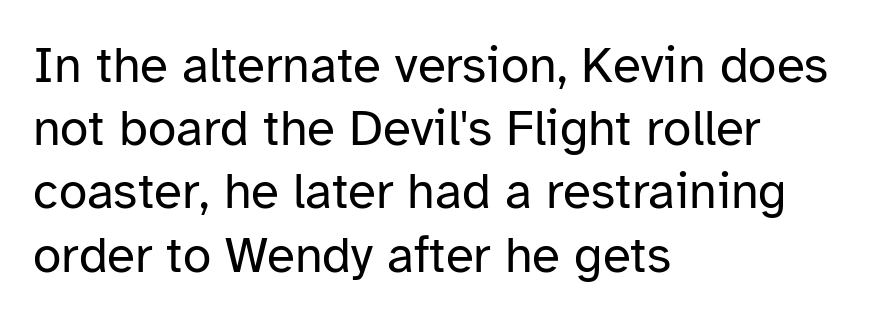
The rendering uses natural spacing where letterforms have individual widths. The face used here is rendered with its standard letterfit. Stems here are at most as thick as an everyday book face. Where is the straight margin? On the left. Typographically, this falls in the sans-serif category. This is roman type, the default non-slanted kind.
